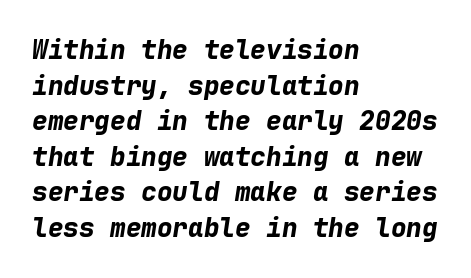
Q: Is the text bold? A: Yes.
Q: Is the text italic (slanted)? A: Yes, it leans right by about 9 degrees.
Q: Is the text underlined? A: No.
Q: How is the paragraph aligned? A: Left-aligned.
Q: Is the spacing between letters normal or unusually wide? A: Normal.
Q: Is the spacing between lines tight, normal or loose? A: Normal.
